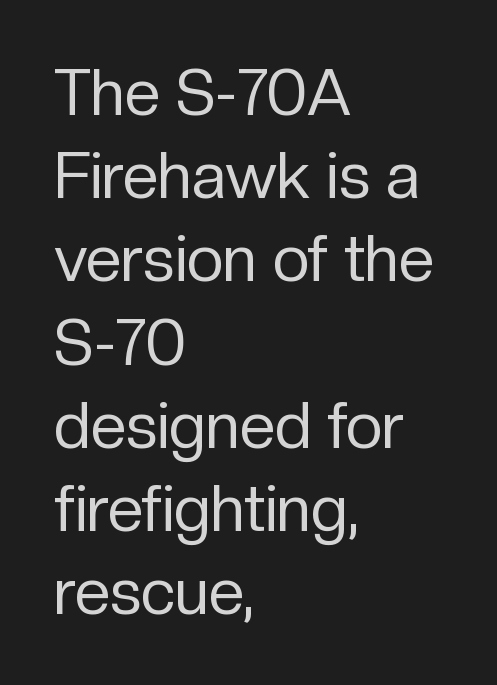
Glyph-to-glyph distance matches everyday printed text. The passage shown is typeset with a sans-serif family. Quick note: underline off. The passage shown is typed in a proportional face where columns would drift.
